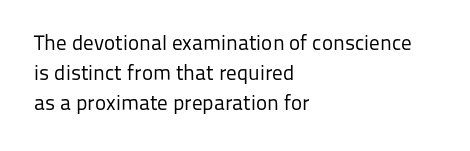
Compared with typical body copy, the letter spacing here is the same. The text block is weighted toward the left margin, trailing off unevenly rightward. The foot of each line stays bare and open. Evenly set lines give the paragraph a standard silhouette. Stroke thickness stays within the range of a standard reading face or lighter.
